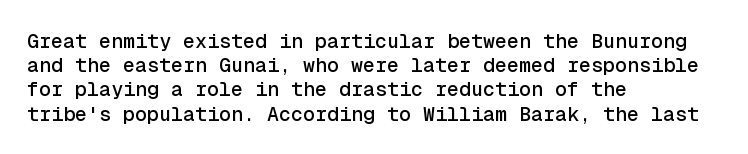
If you drew a line through each stem, it would be perfectly vertical. The line texture is even and compact thanks to regular tracking. Which margin do the lines hug? The left one — the right edge is uneven. Letters rest on an invisible, unmarked baseline.
